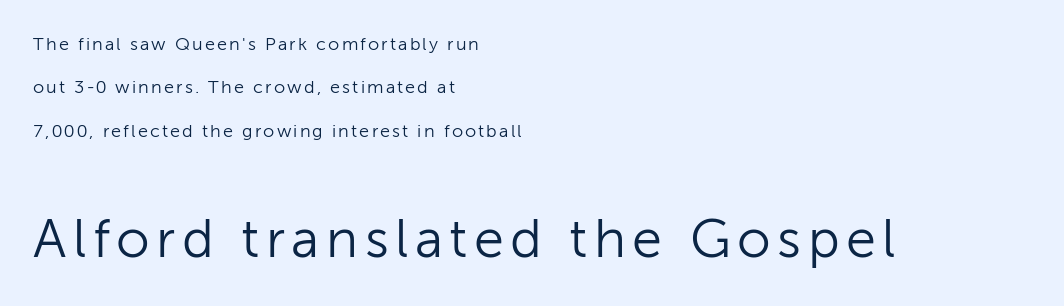
{"serif": "no", "italic": "no", "bold": "no", "weight": "light", "width": "normal", "stroke_contrast": "low", "x_height": "medium", "monospaced": "no", "underline": "no", "align": "left", "line_spacing": "loose", "line_spacing_ratio": 2.41, "larger_block": "second", "size_ratio": 3.0, "glyph_px": 54}
